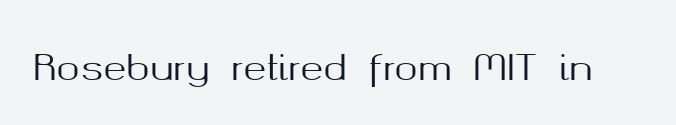
The image shows 35 px sans-serif type, upright; set normal letter spacing, not underlined; medium stroke contrast and a medium x-height.
